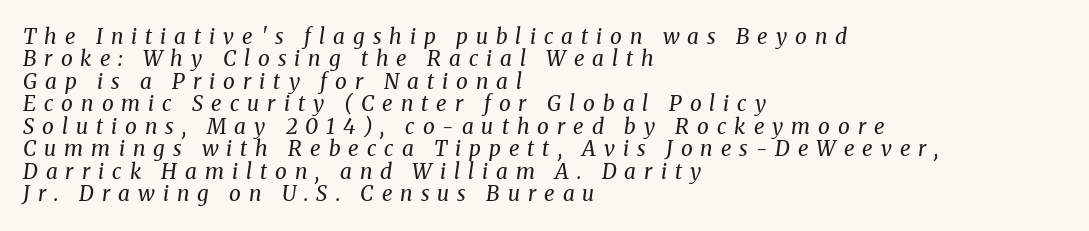
{"italic": "yes", "lean": "right", "slant_degrees": 8, "bold": "no", "underline": "no", "align": "left", "line_spacing": "tight", "line_spacing_ratio": 1.07, "letter_spacing": "wide", "letter_spacing_em": 0.38, "glyph_px": 21}
